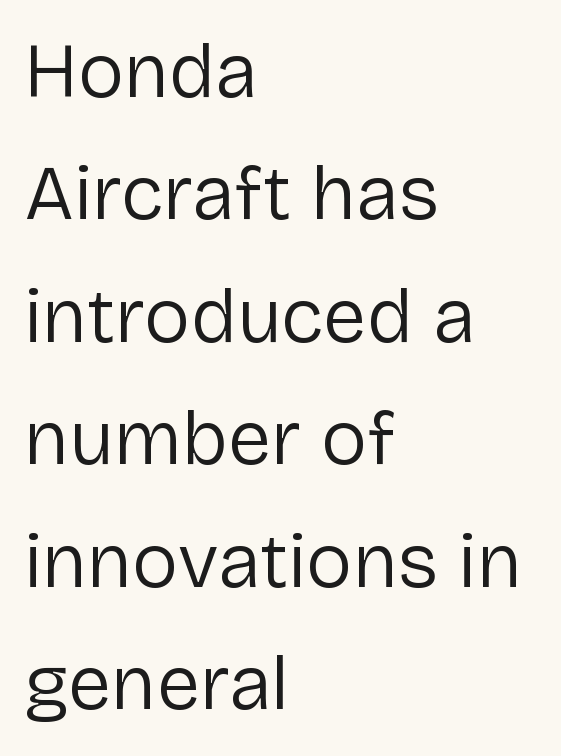
Q: Is the text bold? A: No.
Q: Is the text italic (slanted)? A: No, it is upright.
Q: Is the typeface a serif or a sans-serif typeface? A: Sans-serif.
Q: Is the text underlined? A: No.
Q: How is the paragraph aligned? A: Left-aligned.
Q: Is the spacing between letters normal or unusually wide? A: Normal.
Q: Is the spacing between lines tight, normal or loose? A: Normal.
Q: Width (condensed, normal, or wide)? A: Normal.
Q: Stroke contrast? A: Low.
Q: x-height? A: Medium.
Q: Monospaced? A: No.
